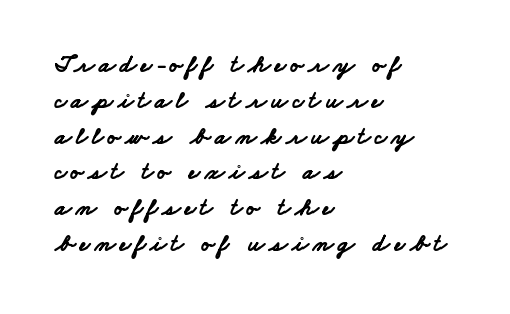
The image shows 24 px bold type; set left-aligned, normal line spacing (1.49x), not underlined.
